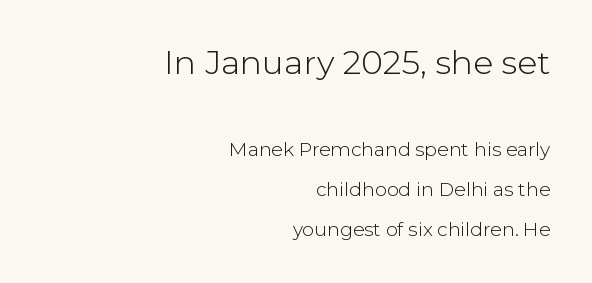
Q: Is the text bold? A: No.
Q: Is the text italic (slanted)? A: No, it is upright.
Q: Is the typeface a serif or a sans-serif typeface? A: Sans-serif.
Q: Is the text underlined? A: No.
Q: How is the paragraph aligned? A: Right-aligned.
Q: Is the spacing between letters normal or unusually wide? A: Normal.
Q: Is the spacing between lines tight, normal or loose? A: Loose.
Q: Which block of text is set in a larger size, the first (top) or the second (bottom)? A: The first (top) one.
Q: Width (condensed, normal, or wide)? A: Normal.
Q: Stroke contrast? A: Low.
Q: x-height? A: Medium.
Q: Monospaced? A: No.
